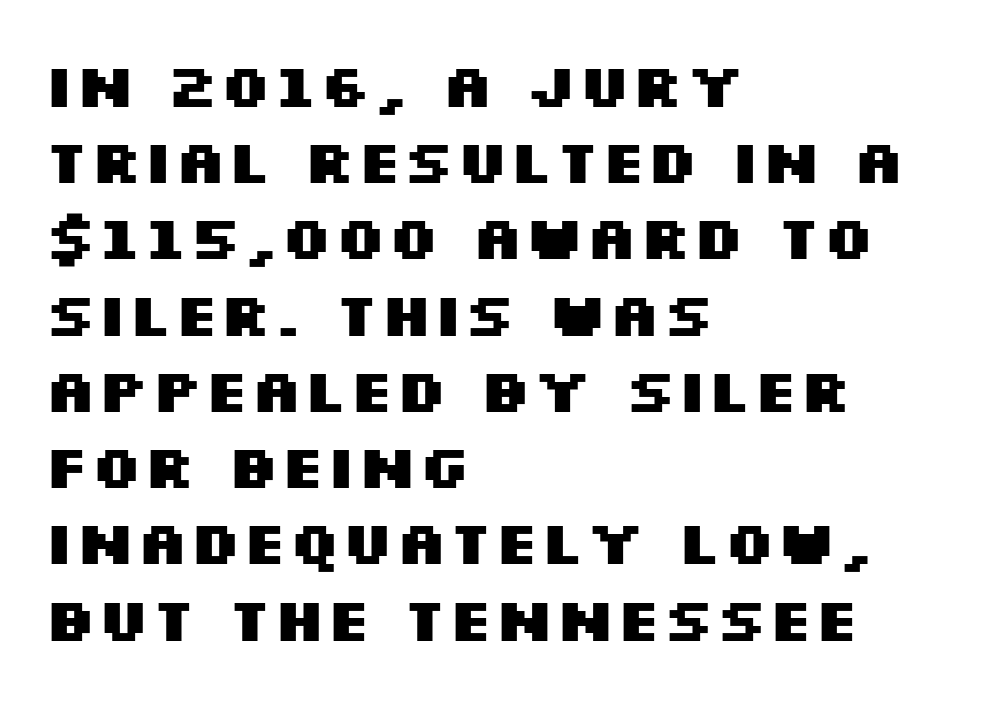
The image shows 61 px heavy, wide sans-serif type, upright; set left-aligned, normal line spacing (1.25x), normal letter spacing, not underlined; medium stroke contrast and a large x-height.
